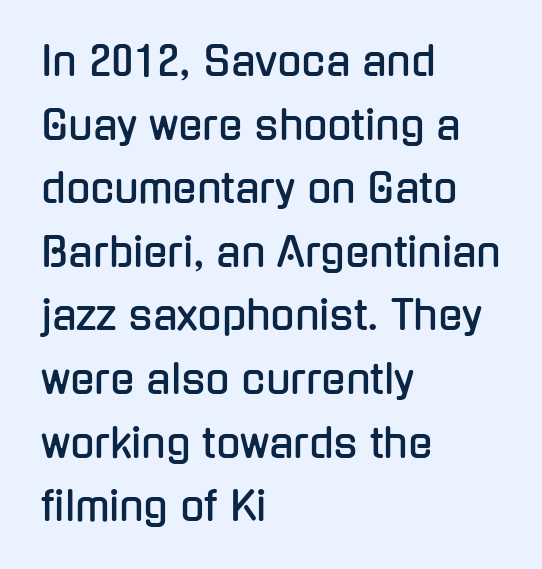
The image shows 40 px condensed sans-serif type, upright; set left-aligned, normal line spacing (1.59x), normal letter spacing, not underlined; low stroke contrast and a medium x-height.
